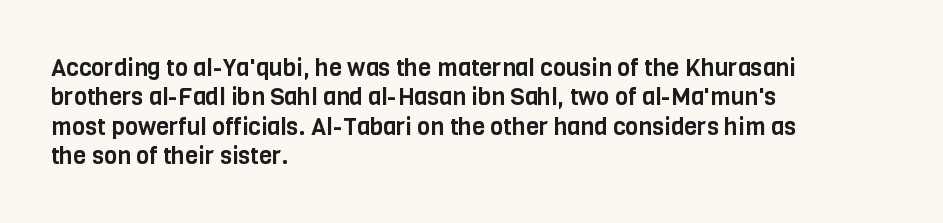
Q: Is the text italic (slanted)? A: No, it is upright.
Q: Is the text underlined? A: No.
Q: How is the paragraph aligned? A: Left-aligned.
Q: Is the spacing between letters normal or unusually wide? A: Normal.
